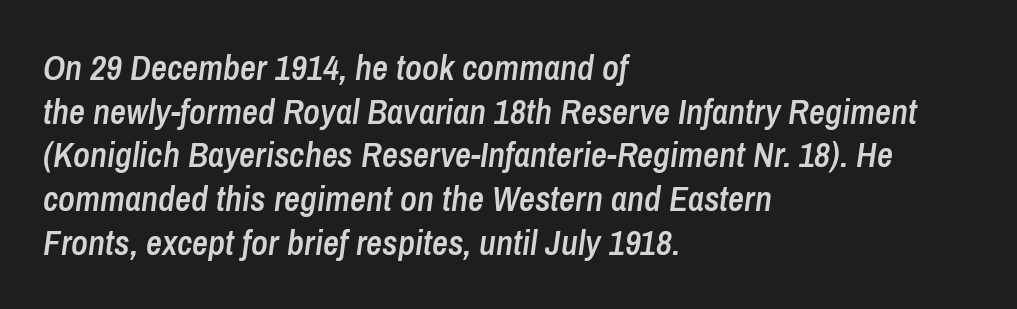
Lines of text with bare space underneath. The typography opts for an oblique posture over an upright one. Line starts are locked; line ends wander. Inter-character spacing is left at the font's built-in metrics. Horizontal bands of white between lines are of average thickness.
